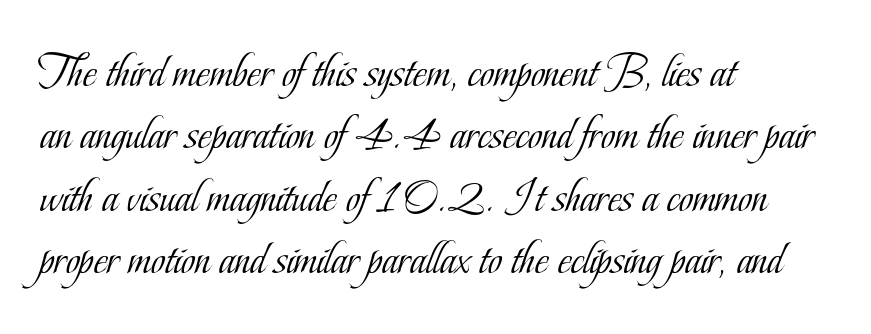
{"serif": "yes", "bold": "no", "weight": "light", "width": "condensed", "stroke_contrast": "low", "x_height": "small", "monospaced": "no", "underline": "no", "align": "left", "line_spacing": "normal", "line_spacing_ratio": 1.3, "letter_spacing": "normal", "letter_spacing_em": 0.0, "glyph_px": 48}
